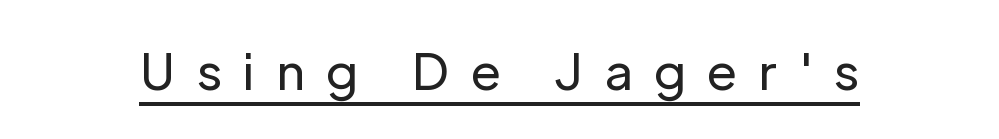
Heaviness? Minimal to ordinary, like unemphasized prose. Style check: upright. Inter-character spacing is expanded well beyond the font's built-in metrics. The glyphs in this specimen are sans serif. The specimen includes a rule beneath the text block's lines.
